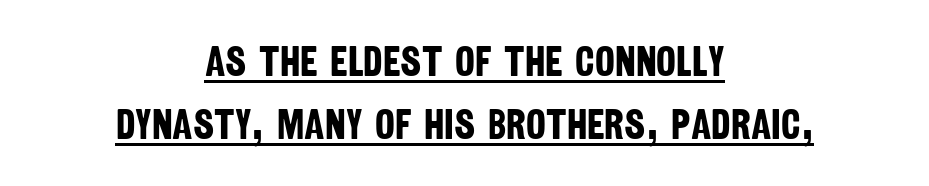
Serifs: no, the terminals of the letterforms are clean. Leading: standard. Check the space under the baseline: a stroke is drawn there. Short and long lines alike share a common midpoint.
